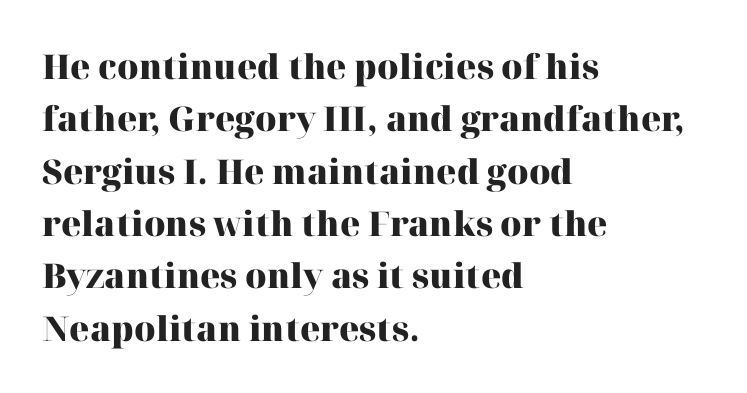
Q: Is the text bold? A: Yes.
Q: Is the text italic (slanted)? A: No, it is upright.
Q: Is the typeface a serif or a sans-serif typeface? A: Serif.
Q: Is the text underlined? A: No.
Q: How is the paragraph aligned? A: Left-aligned.
Q: Is the spacing between letters normal or unusually wide? A: Normal.
Q: Is the spacing between lines tight, normal or loose? A: Normal.
Q: Width (condensed, normal, or wide)? A: Normal.
Q: Stroke contrast? A: High.
Q: x-height? A: Medium.
Q: Monospaced? A: No.
